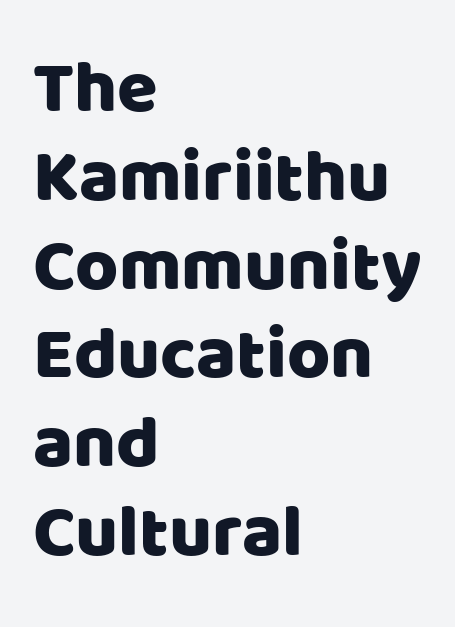
Q: Is the text italic (slanted)? A: No, it is upright.
Q: Is the typeface a serif or a sans-serif typeface? A: Sans-serif.
Q: Is the text underlined? A: No.
Q: How is the paragraph aligned? A: Left-aligned.
Q: Is the spacing between letters normal or unusually wide? A: Normal.
Q: Width (condensed, normal, or wide)? A: Normal.
Q: Stroke contrast? A: Low.
Q: x-height? A: Large.
Q: Monospaced? A: No.
